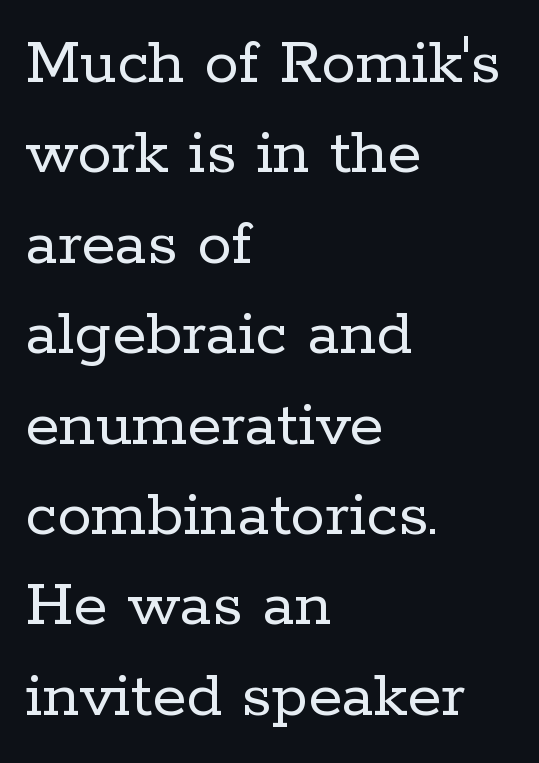
The image shows 69 px regular-weight serif type, upright; set left-aligned, normal line spacing (1.31x), normal letter spacing, not underlined; low stroke contrast and a medium x-height.
